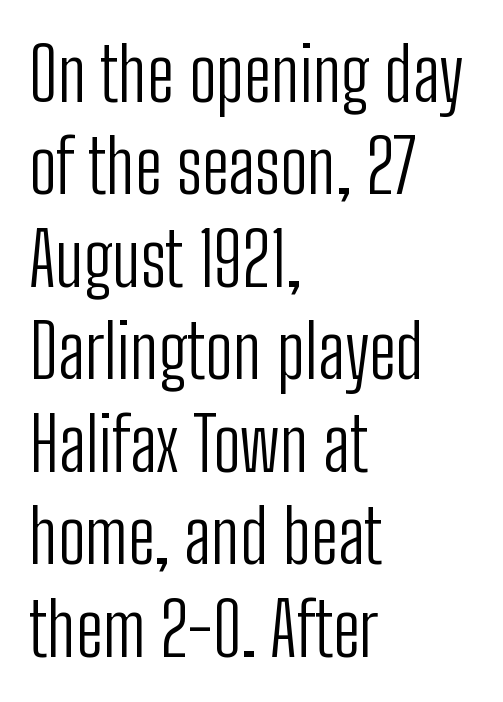
The image shows 74 px light, condensed sans-serif type, upright; set left-aligned, normal line spacing (1.25x), normal letter spacing, not underlined; low stroke contrast and a medium x-height.
